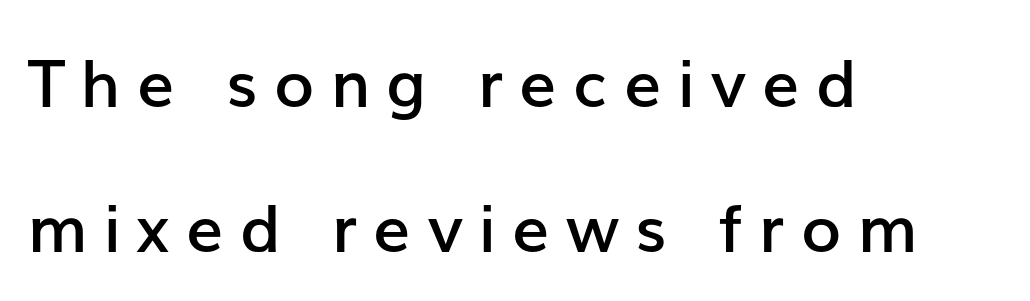
{"serif": "no", "italic": "no", "bold": "semi", "weight": "semibold", "width": "normal", "stroke_contrast": "low", "x_height": "medium", "monospaced": "no", "underline": "no", "align": "left", "line_spacing": "loose", "line_spacing_ratio": 2.19, "letter_spacing": "wide", "letter_spacing_em": 0.24, "glyph_px": 66}
